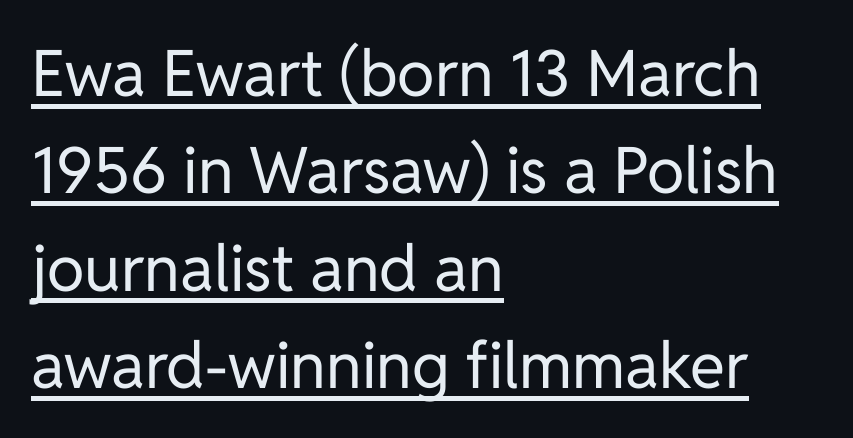
Q: Is the text bold? A: No.
Q: Is the text italic (slanted)? A: No, it is upright.
Q: Is the typeface a serif or a sans-serif typeface? A: Sans-serif.
Q: Is the text underlined? A: Yes.
Q: How is the paragraph aligned? A: Left-aligned.
Q: Is the spacing between letters normal or unusually wide? A: Normal.
Q: Is the spacing between lines tight, normal or loose? A: Normal.
Q: Width (condensed, normal, or wide)? A: Normal.
Q: Stroke contrast? A: Low.
Q: x-height? A: Medium.
Q: Monospaced? A: No.
